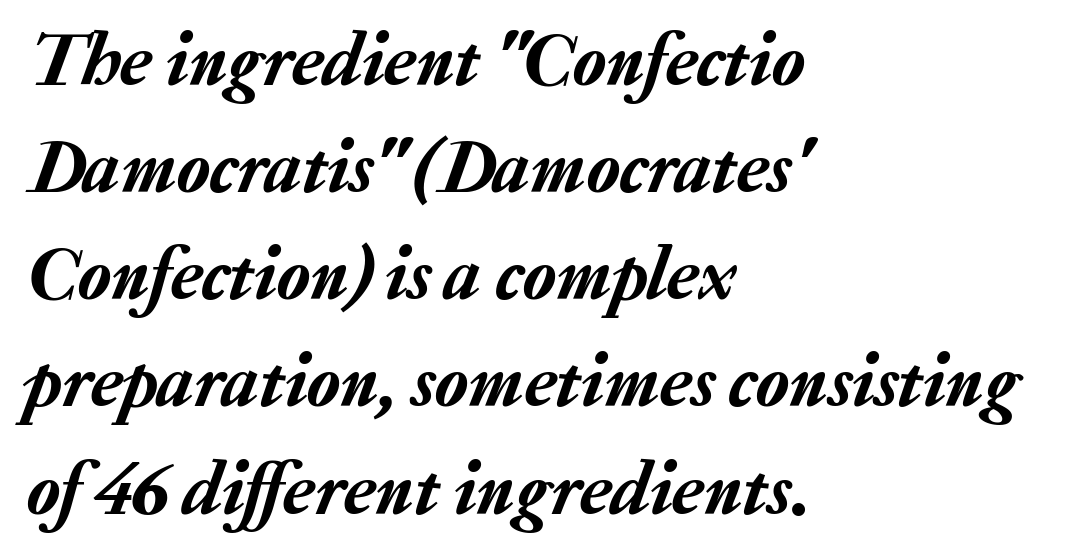
Style check: oblique. Short note: letters normally spaced. The ragged edge is on the right, which tells us the setting is flush left. Evenly set lines give the paragraph a standard silhouette. Varying glyph widths throughout — classic text-font behaviour. This rendering features lettering with no underline.
